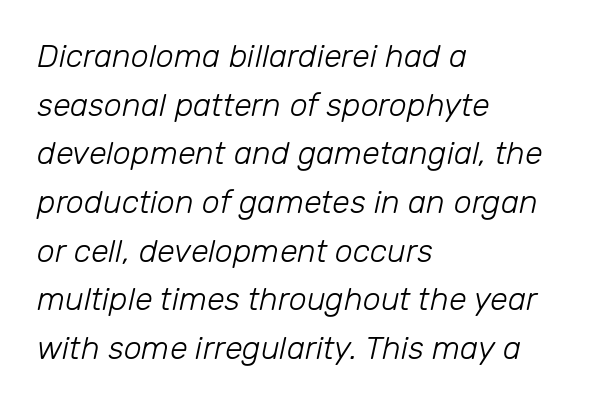
{"italic": "yes", "lean": "right", "slant_degrees": 12, "bold": "no", "weight": "light", "width": "normal", "stroke_contrast": "low", "x_height": "medium", "monospaced": "no", "underline": "no", "align": "left", "line_spacing": "normal", "line_spacing_ratio": 1.52, "letter_spacing": "normal", "letter_spacing_em": 0.0, "glyph_px": 32}
